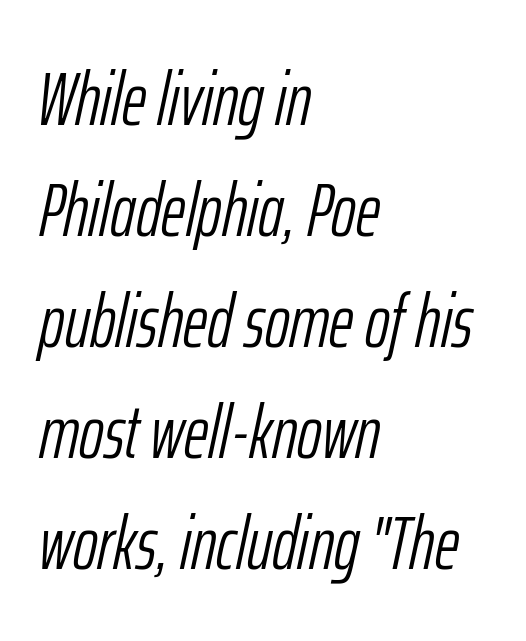
{"italic": "yes", "lean": "right", "slant_degrees": 12, "bold": "no", "weight": "light", "width": "condensed", "stroke_contrast": "low", "x_height": "medium", "monospaced": "no", "underline": "no", "align": "left", "line_spacing": "normal", "line_spacing_ratio": 1.48, "letter_spacing": "normal", "letter_spacing_em": 0.0, "glyph_px": 75}
